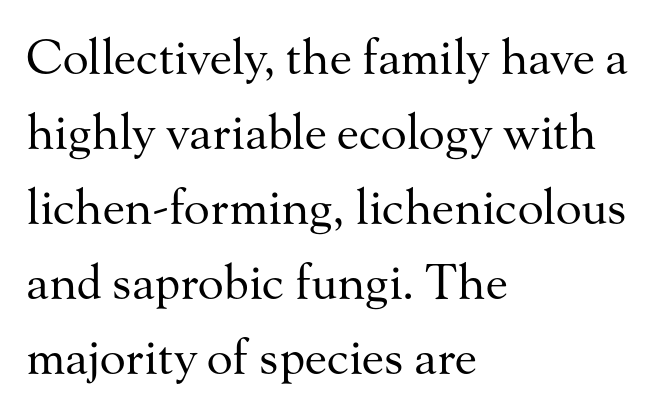
The image shows 48 px regular-weight serif type, upright; set left-aligned, normal line spacing (1.56x), normal letter spacing, not underlined; medium stroke contrast and a small x-height.
